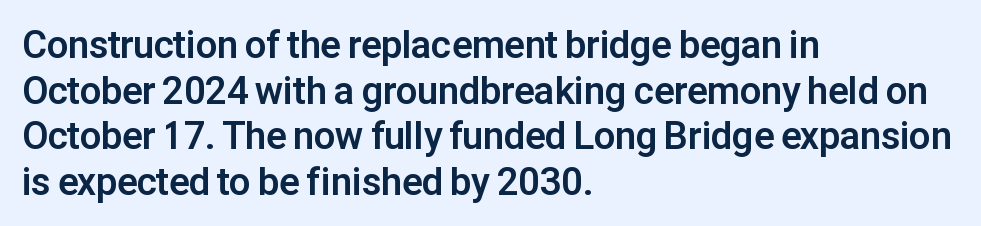
The image shows 38 px bold sans-serif type, upright; set left-aligned, line spacing 1.2x, normal letter spacing, not underlined; low stroke contrast and a medium x-height.
